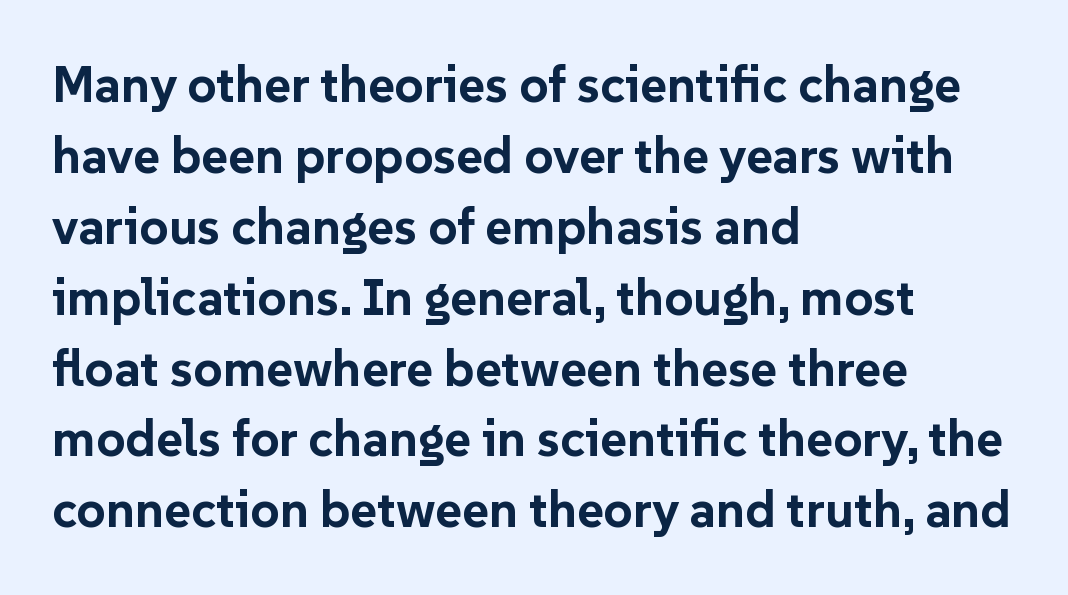
{"serif": "no", "italic": "no", "bold": "yes", "weight": "bold", "width": "normal", "stroke_contrast": "low", "x_height": "medium", "monospaced": "no", "underline": "no", "align": "left", "line_spacing": "normal", "line_spacing_ratio": 1.39, "letter_spacing": "normal", "letter_spacing_em": 0.0, "glyph_px": 51}
